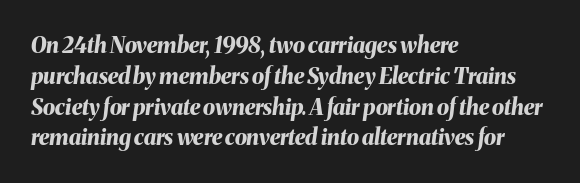
Summary of vertical rhythm: regular, with standard interline spacing. Thick stems and heavy bowls — unmistakably bold. Slant detected: the letters are inclined. There is no visible air inserted between adjacent glyphs. The glyphs are unaccompanied by any horizontal stroke below them.
